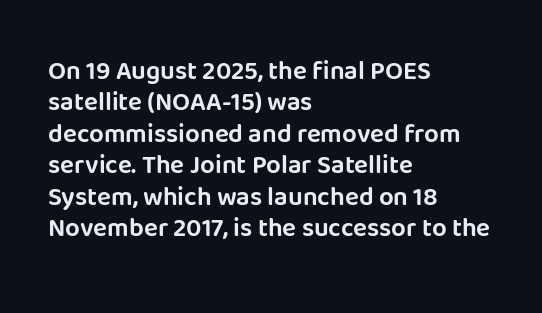
Q: Is the text italic (slanted)? A: No, it is upright.
Q: Is the text underlined? A: No.
Q: How is the paragraph aligned? A: Left-aligned.
Q: Is the spacing between letters normal or unusually wide? A: Normal.
